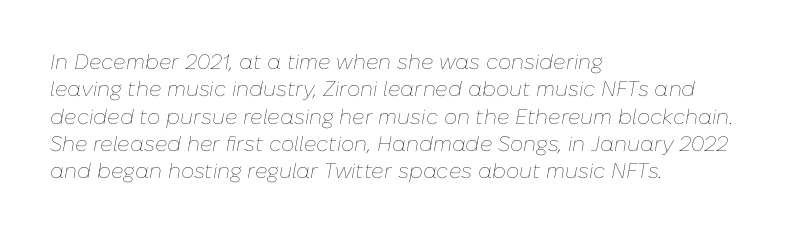
Q: Is the text bold? A: No.
Q: Is the text italic (slanted)? A: Yes, it leans right by about 10 degrees.
Q: Is the text underlined? A: No.
Q: How is the paragraph aligned? A: Left-aligned.
Q: Is the spacing between letters normal or unusually wide? A: Normal.
Q: Is the spacing between lines tight, normal or loose? A: Normal.
